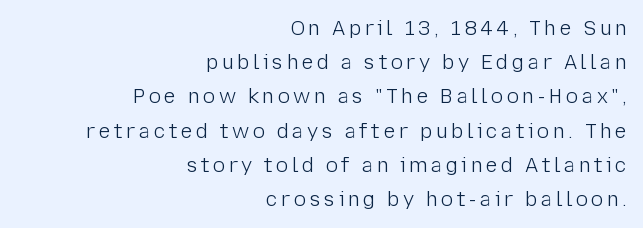
Check the space under the baseline: it is left empty. Unlike italic type, these characters show no tilt at all. Is the type heavy? It reads as light-to-regular instead. The paragraph has a hard right edge and a soft left edge.
